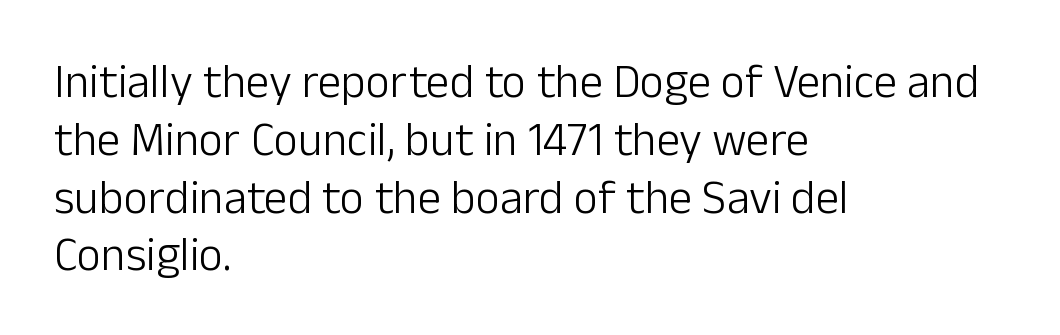
Q: Is the text bold? A: No.
Q: Is the text italic (slanted)? A: No, it is upright.
Q: Is the typeface a serif or a sans-serif typeface? A: Sans-serif.
Q: Is the text underlined? A: No.
Q: How is the paragraph aligned? A: Left-aligned.
Q: Is the spacing between letters normal or unusually wide? A: Normal.
Q: Width (condensed, normal, or wide)? A: Normal.
Q: Stroke contrast? A: Low.
Q: x-height? A: Medium.
Q: Monospaced? A: No.
